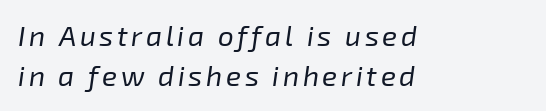
{"italic": "yes", "lean": "right", "slant_degrees": 8, "bold": "no", "weight": "regular", "width": "normal", "stroke_contrast": "low", "x_height": "medium", "monospaced": "no", "underline": "no", "align": "left", "line_spacing": "normal", "line_spacing_ratio": 1.44, "glyph_px": 28}
